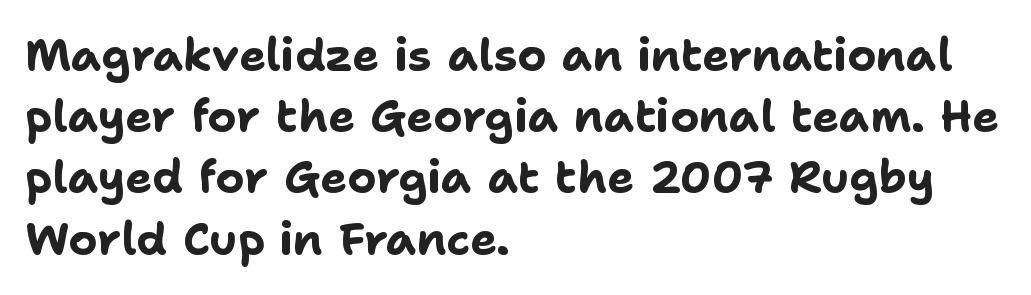
The image shows 45 px bold sans-serif type, upright; set left-aligned, normal line spacing (1.36x), normal letter spacing, not underlined; low stroke contrast and a medium x-height.
